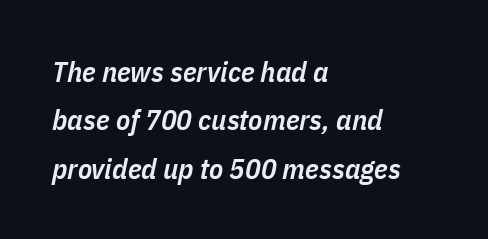
You can tell it's italic because the verticals aren't actually vertical. A student would call this left alignment; a typographer would say flush left, rag right. Characters follow at the spacing the type designer built in. The letters advance in unequal steps, a hallmark of proportional type. The passage shown stacks its lines at a standard gap. The baseline area is clear.
